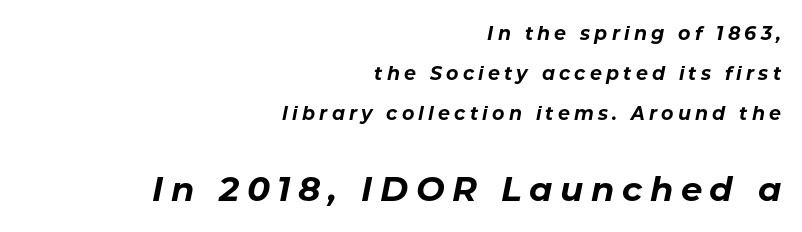
Q: Is the text bold? A: Yes.
Q: Is the text italic (slanted)? A: Yes, it leans right by about 11 degrees.
Q: Is the text underlined? A: No.
Q: How is the paragraph aligned? A: Right-aligned.
Q: Is the spacing between letters normal or unusually wide? A: Unusually wide.
Q: Is the spacing between lines tight, normal or loose? A: Loose.
Q: Which block of text is set in a larger size, the first (top) or the second (bottom)? A: The second (bottom) one.
Q: Width (condensed, normal, or wide)? A: Normal.
Q: Stroke contrast? A: Low.
Q: x-height? A: Medium.
Q: Monospaced? A: No.
